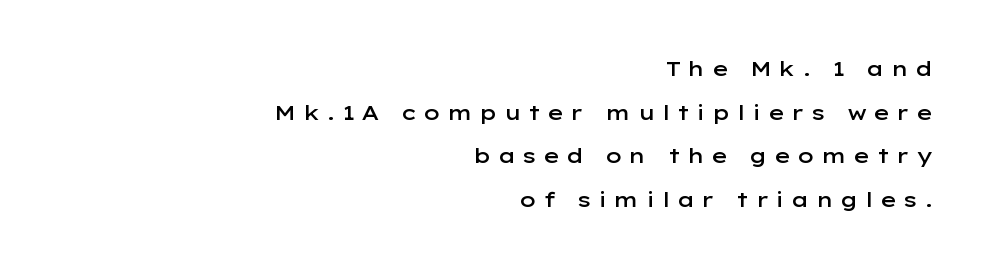
Q: Is the text bold? A: Semi-bold.
Q: Is the text italic (slanted)? A: No, it is upright.
Q: Is the text underlined? A: No.
Q: How is the paragraph aligned? A: Right-aligned.
Q: Is the spacing between letters normal or unusually wide? A: Unusually wide.
Q: Is the spacing between lines tight, normal or loose? A: Loose.
